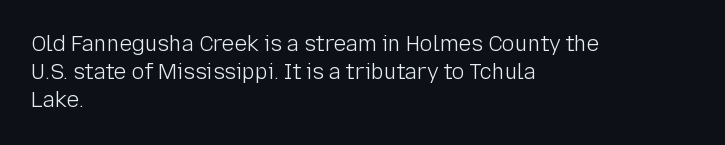
{"italic": "no", "bold": "no", "underline": "no", "align": "left", "line_spacing": "normal", "line_spacing_ratio": 1.34, "letter_spacing": "normal", "letter_spacing_em": 0.0, "glyph_px": 21}
